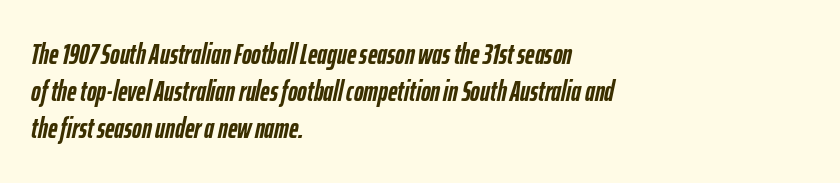
Descenders hang freely into open space. When letters slant like this, we call the style italic. The rag falls on the right side of this text block. The rows are spaced the way most documents space them. Weight check: bold — yes, fully. Students, note that the glyphs here touch the page at normal intervals.
